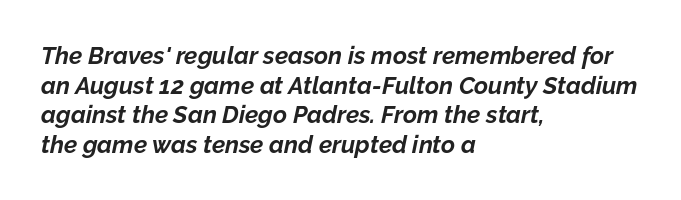
Is the type slanted? Yes — the strokes lean at a clear angle. Has an underline been added? It has not. What weight is shown? A full bold with thick strokes. Characters follow at the spacing the type designer built in.
